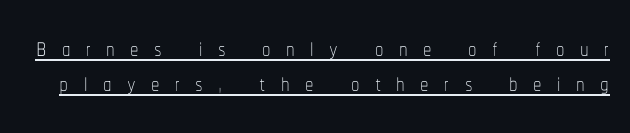
You can tell it's not italic because the verticals are truly vertical. Compared with typical paragraphs, the rows here are closer together. Varying glyph widths throughout — classic text-font behaviour. Compared with typical body copy, the letter spacing here is much looser.
